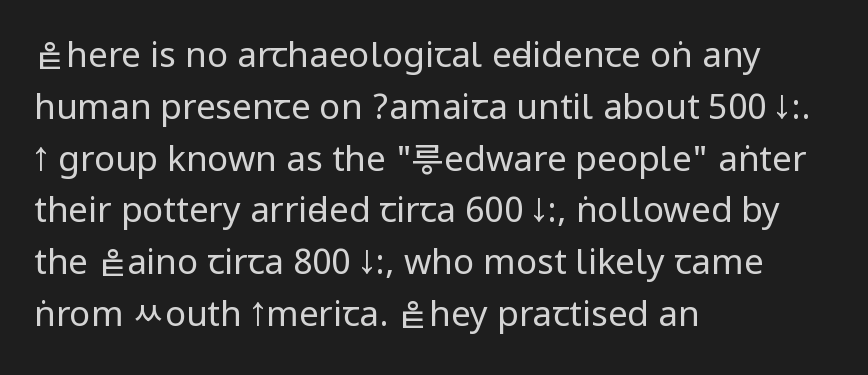
{"serif": "no", "italic": "no", "bold": "no", "weight": "regular", "width": "condensed", "stroke_contrast": "low", "underline": "no", "align": "left", "line_spacing": "normal", "line_spacing_ratio": 1.48, "letter_spacing": "normal", "letter_spacing_em": 0.0, "glyph_px": 35}
